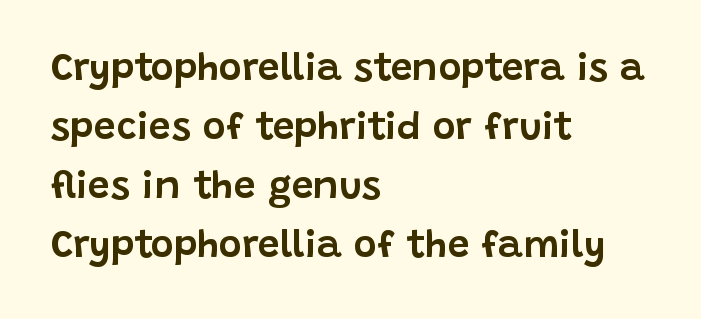
Q: Is the text italic (slanted)? A: No, it is upright.
Q: Is the typeface a serif or a sans-serif typeface? A: Sans-serif.
Q: Is the text underlined? A: No.
Q: How is the paragraph aligned? A: Left-aligned.
Q: Is the spacing between letters normal or unusually wide? A: Normal.
Q: Is the spacing between lines tight, normal or loose? A: Normal.
Q: Width (condensed, normal, or wide)? A: Normal.
Q: Stroke contrast? A: Low.
Q: x-height? A: Large.
Q: Monospaced? A: No.
